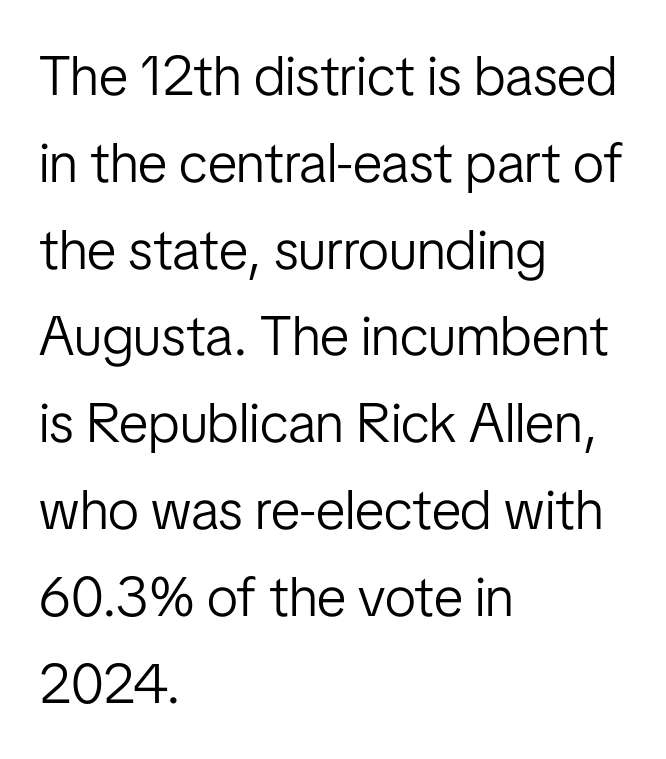
Q: Is the text bold? A: No.
Q: Is the text italic (slanted)? A: No, it is upright.
Q: Is the typeface a serif or a sans-serif typeface? A: Sans-serif.
Q: Is the text underlined? A: No.
Q: How is the paragraph aligned? A: Left-aligned.
Q: Is the spacing between letters normal or unusually wide? A: Normal.
Q: Is the spacing between lines tight, normal or loose? A: Normal.
Q: Width (condensed, normal, or wide)? A: Condensed.
Q: Stroke contrast? A: Low.
Q: x-height? A: Medium.
Q: Monospaced? A: No.
